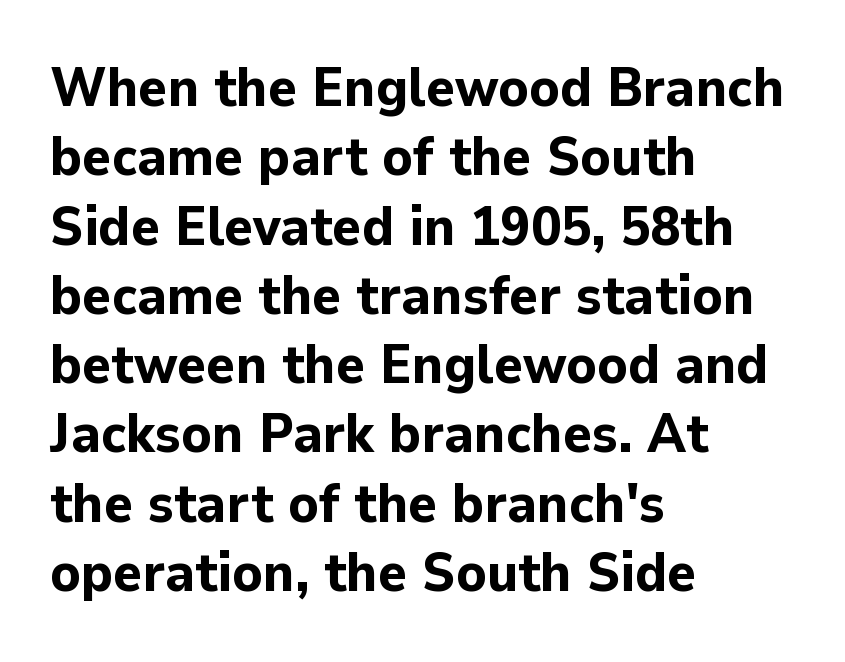
The image shows 55 px bold sans-serif type, upright; set left-aligned, normal line spacing (1.26x), normal letter spacing, not underlined; low stroke contrast and a medium x-height.
